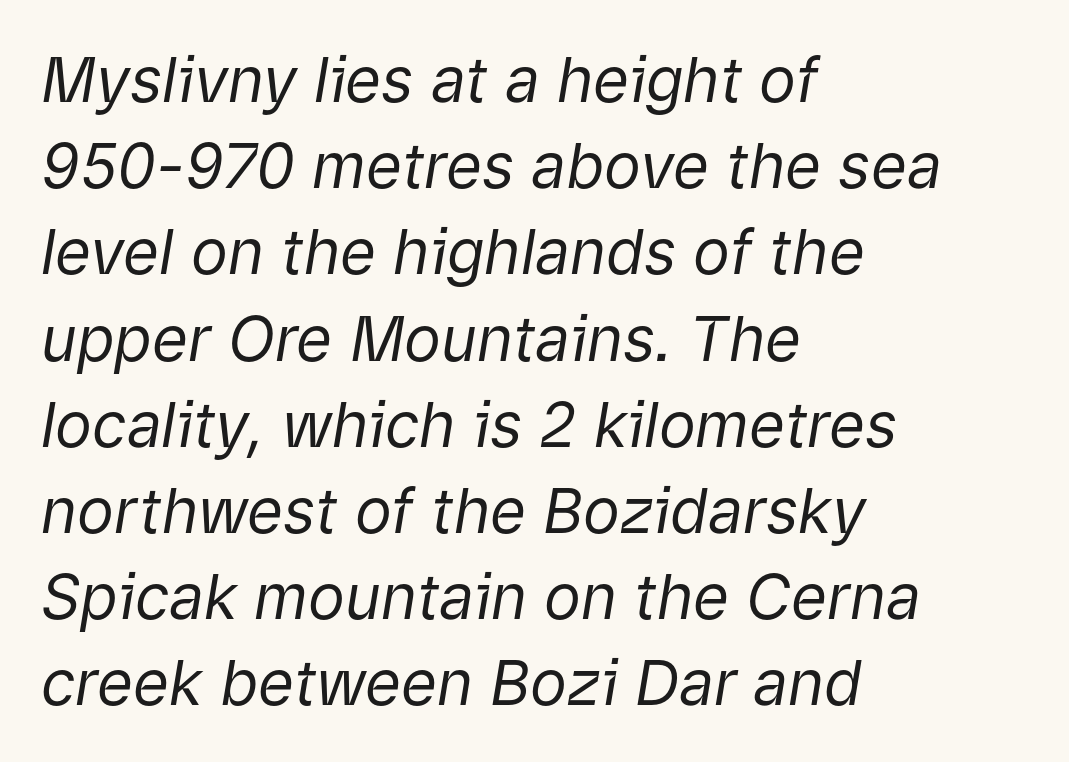
{"italic": "yes", "lean": "right", "slant_degrees": 9, "bold": "no", "weight": "regular", "width": "normal", "stroke_contrast": "low", "x_height": "medium", "monospaced": "no", "underline": "no", "align": "left", "line_spacing": "normal", "line_spacing_ratio": 1.39, "letter_spacing": "normal", "letter_spacing_em": 0.0, "glyph_px": 62}
